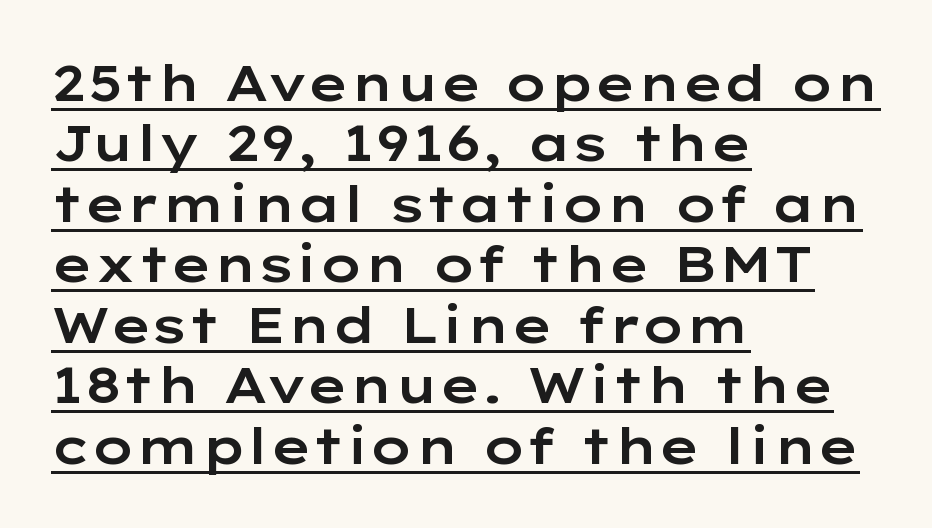
Q: Is the text italic (slanted)? A: No, it is upright.
Q: Is the typeface a serif or a sans-serif typeface? A: Sans-serif.
Q: Is the text underlined? A: Yes.
Q: How is the paragraph aligned? A: Left-aligned.
Q: Is the spacing between letters normal or unusually wide? A: Normal.
Q: Width (condensed, normal, or wide)? A: Wide.
Q: Stroke contrast? A: Low.
Q: x-height? A: Medium.
Q: Monospaced? A: No.
